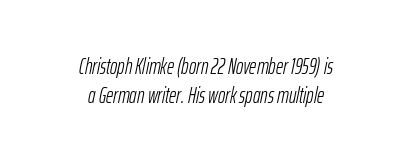
{"italic": "yes", "lean": "right", "slant_degrees": 12, "bold": "no", "underline": "no", "align": "center", "line_spacing": "normal", "line_spacing_ratio": 1.31, "letter_spacing": "normal", "letter_spacing_em": 0.0, "glyph_px": 22}
